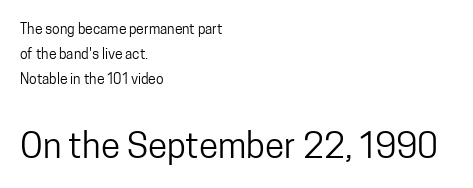
Q: Is the text bold? A: No.
Q: Is the text italic (slanted)? A: No, it is upright.
Q: Is the typeface a serif or a sans-serif typeface? A: Sans-serif.
Q: Is the text underlined? A: No.
Q: How is the paragraph aligned? A: Left-aligned.
Q: Is the spacing between letters normal or unusually wide? A: Normal.
Q: Which block of text is set in a larger size, the first (top) or the second (bottom)? A: The second (bottom) one.
Q: Width (condensed, normal, or wide)? A: Condensed.
Q: Stroke contrast? A: Low.
Q: x-height? A: Medium.
Q: Monospaced? A: No.
